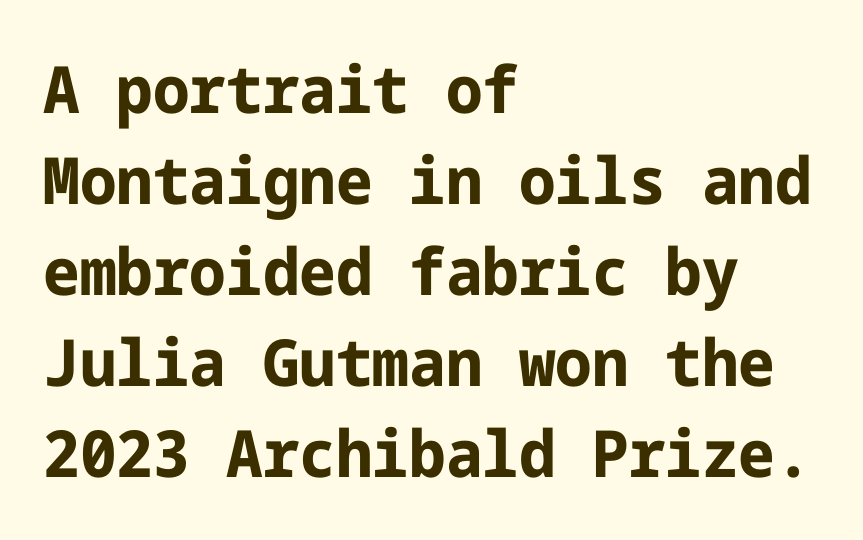
{"serif": "no", "italic": "no", "bold": "yes", "weight": "bold", "width": "normal", "stroke_contrast": "low", "x_height": "medium", "underline": "no", "align": "left", "line_spacing": "normal", "line_spacing_ratio": 1.4, "letter_spacing": "normal", "letter_spacing_em": 0.0, "glyph_px": 65}
